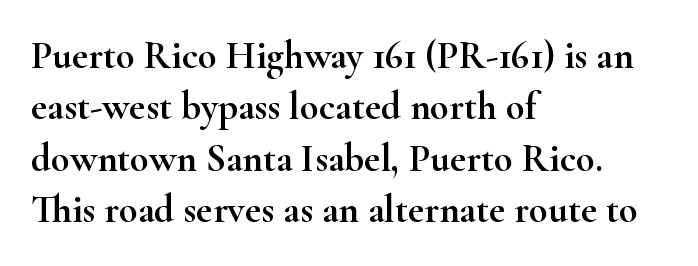
Q: Is the text italic (slanted)? A: No, it is upright.
Q: Is the typeface a serif or a sans-serif typeface? A: Serif.
Q: Is the text underlined? A: No.
Q: How is the paragraph aligned? A: Left-aligned.
Q: Is the spacing between letters normal or unusually wide? A: Normal.
Q: Is the spacing between lines tight, normal or loose? A: Normal.
Q: Width (condensed, normal, or wide)? A: Wide.
Q: Stroke contrast? A: High.
Q: x-height? A: Small.
Q: Monospaced? A: No.
